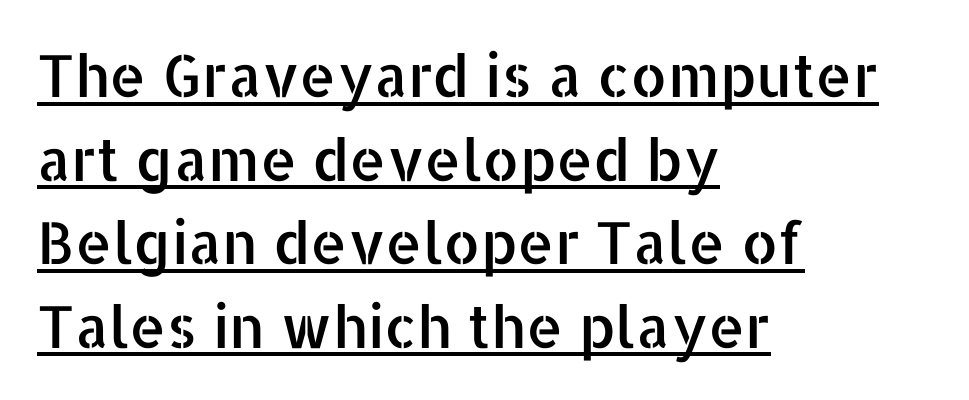
{"serif": "no", "italic": "no", "width": "normal", "stroke_contrast": "low", "x_height": "medium", "monospaced": "no", "underline": "yes", "align": "left", "line_spacing": "normal", "line_spacing_ratio": 1.44, "letter_spacing": "normal", "letter_spacing_em": 0.0, "glyph_px": 58}
